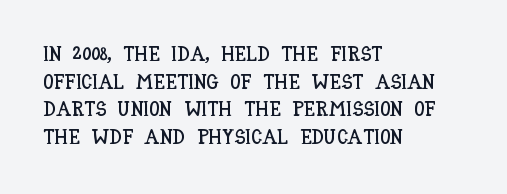
Q: Is the text italic (slanted)? A: No, it is upright.
Q: Is the text underlined? A: No.
Q: How is the paragraph aligned? A: Left-aligned.
Q: Is the spacing between letters normal or unusually wide? A: Normal.
Q: Is the spacing between lines tight, normal or loose? A: Normal.
